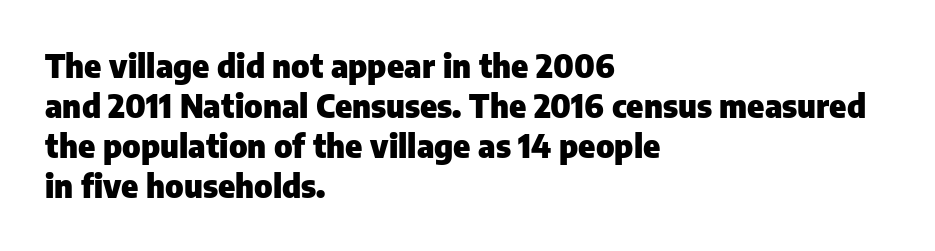
The image shows 32 px heavy sans-serif type, upright; set left-aligned, normal line spacing (1.25x), normal letter spacing, not underlined; low stroke contrast and a medium x-height.
